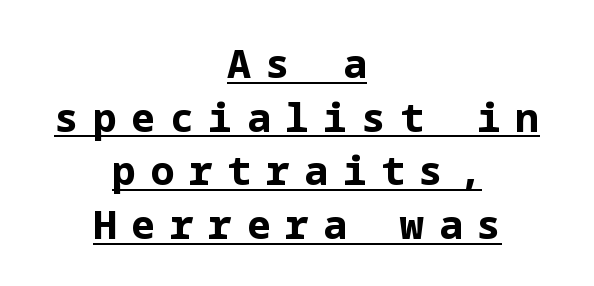
Q: Is the text bold? A: Yes.
Q: Is the text italic (slanted)? A: No, it is upright.
Q: Is the typeface a serif or a sans-serif typeface? A: Sans-serif.
Q: Is the text underlined? A: Yes.
Q: How is the paragraph aligned? A: Centered.
Q: Is the spacing between letters normal or unusually wide? A: Unusually wide.
Q: Is the spacing between lines tight, normal or loose? A: Normal.
Q: Width (condensed, normal, or wide)? A: Normal.
Q: Stroke contrast? A: Low.
Q: x-height? A: Medium.
